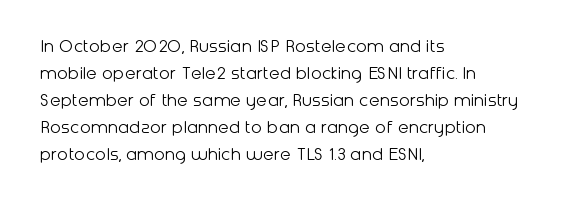
The image shows 20 px text type, upright; set left-aligned, normal line spacing (1.35x), normal letter spacing, not underlined.
